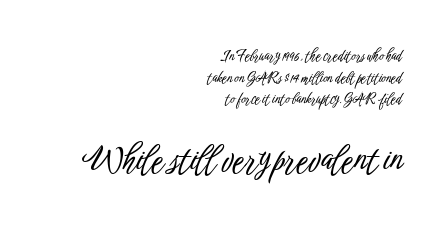
Q: Is the text italic (slanted)? A: Yes.
Q: Is the typeface a serif or a sans-serif typeface? A: Sans-serif.
Q: Is the text underlined? A: No.
Q: How is the paragraph aligned? A: Right-aligned.
Q: Is the spacing between letters normal or unusually wide? A: Normal.
Q: Is the spacing between lines tight, normal or loose? A: Normal.
Q: Which block of text is set in a larger size, the first (top) or the second (bottom)? A: The second (bottom) one.
Q: Width (condensed, normal, or wide)? A: Condensed.
Q: Stroke contrast? A: Low.
Q: x-height? A: Medium.
Q: Monospaced? A: No.
